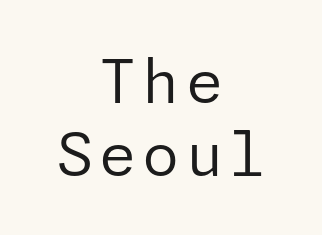
The image shows 60 px regular-weight sans-serif type, upright; set centered, line spacing 1.22x, not underlined; low stroke contrast and a medium x-height.
